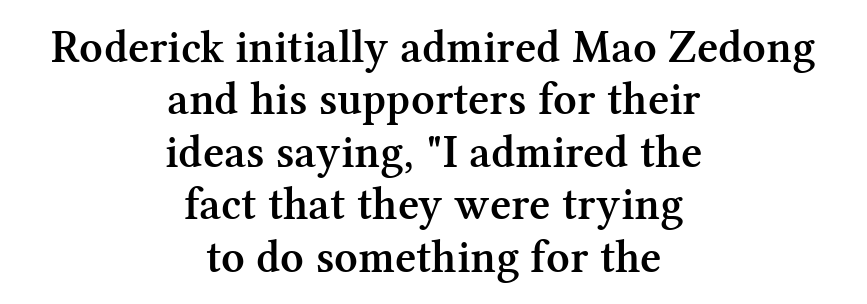
Compared with typical paragraphs, the rows here are closer together. Little horizontal feet cap the strokes, marking this as serif type. This is moderately heavy type, rendered in semibold. Note the varied advance widths — an 'i' is clearly narrower than an 'm'. Underline: absent.
